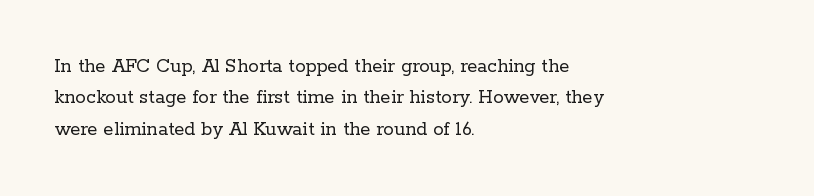
{"italic": "no", "bold": "no", "underline": "no", "align": "left", "line_spacing": "normal", "line_spacing_ratio": 1.49, "letter_spacing": "normal", "letter_spacing_em": 0.0, "glyph_px": 21}
